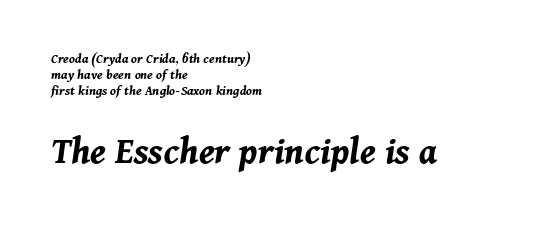
Horizontally, the lines are justified to the leading edge only. Top chunk: small. Bottom chunk: large. This rendering features lettering with no underline. The passage shown leans; its letterforms are oblique.
